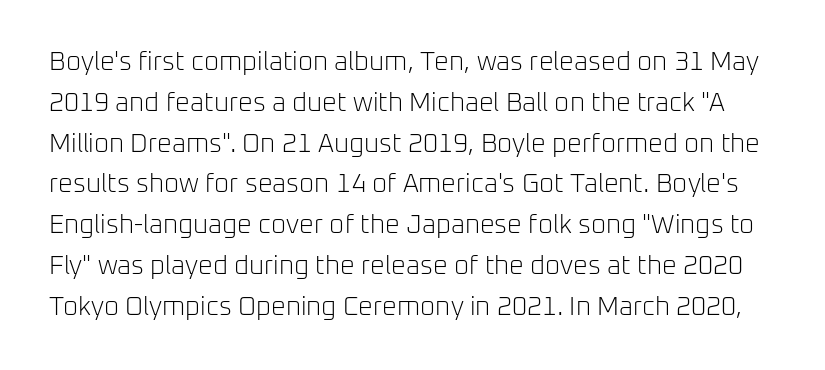
Q: Is the text bold? A: No.
Q: Is the text italic (slanted)? A: No, it is upright.
Q: Is the text underlined? A: No.
Q: Is the spacing between letters normal or unusually wide? A: Normal.
Q: Is the spacing between lines tight, normal or loose? A: Normal.
